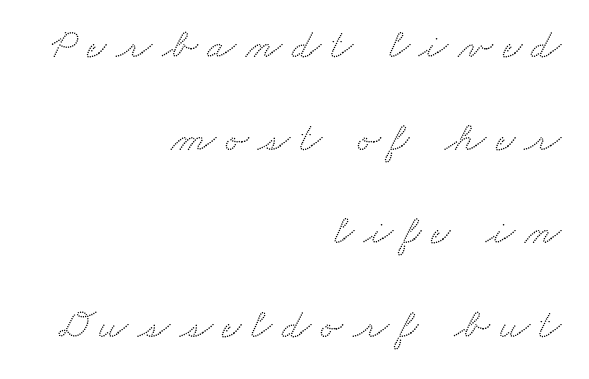
Line ends are locked; line starts wander. How are the letters spaced? Widely, with obvious added tracking. This sample has the flowing, uneven cadence of proportional lettering. The glyphs are unaccompanied by any horizontal stroke below them. Check where the strokes stop: tiny serifs finish them off.
